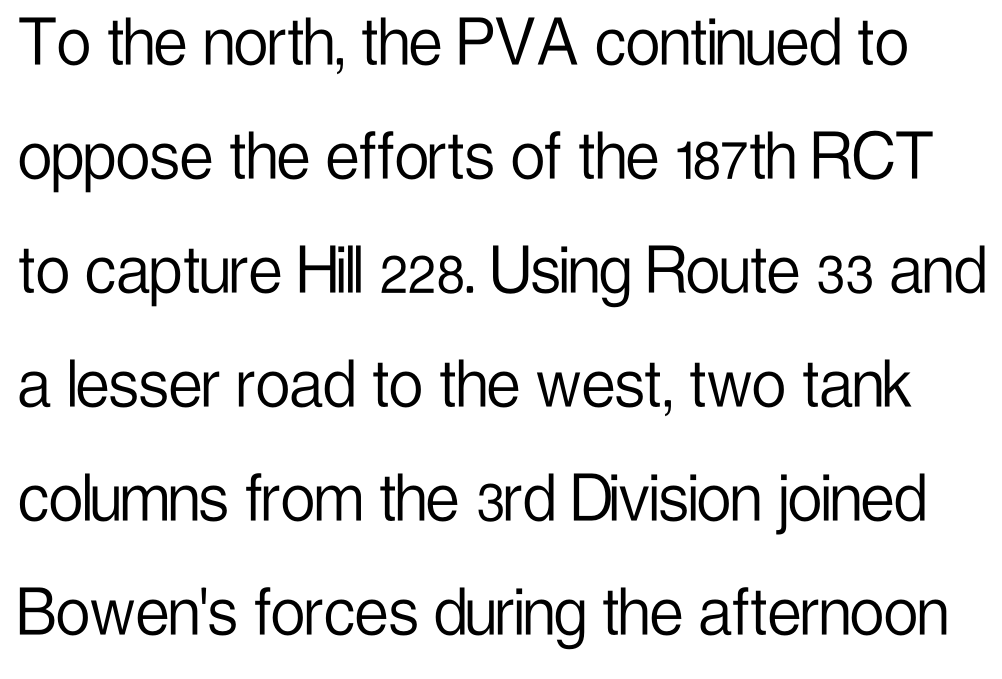
These lines are rendered in a variable-pitch font. Is this a sans? Yes — the strokes have no serifs. A roman cut, with each character standing at attention. A clean baseline with only descenders dipping below it. Each word holds together tightly as a unit, with standard inter-letter gaps. Successive baselines arrive at the customary interval.
